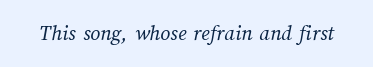
{"bold": "no", "underline": "no", "letter_spacing": "normal", "letter_spacing_em": 0.0, "glyph_px": 22}
